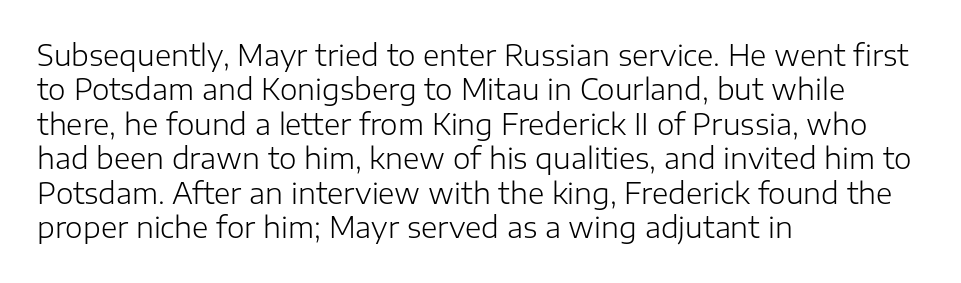
Tracking here is standard; glyphs follow each other at the usual distance. Spacing verdict: proportional, widths tailored to each character. Type style note: lacks serifs. Does the copy run flush right? No — it runs flush left.
